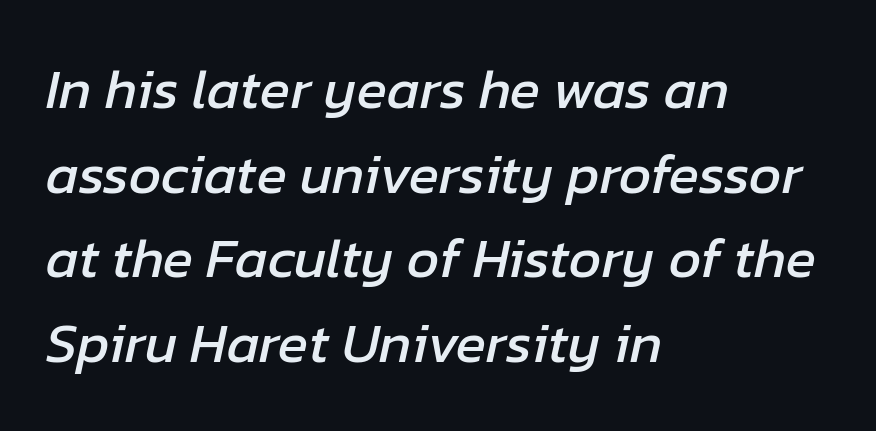
{"italic": "yes", "lean": "right", "slant_degrees": 12, "width": "normal", "stroke_contrast": "low", "x_height": "medium", "monospaced": "no", "underline": "no", "align": "left", "line_spacing": "normal", "line_spacing_ratio": 1.51, "letter_spacing": "normal", "letter_spacing_em": 0.0, "glyph_px": 56}
